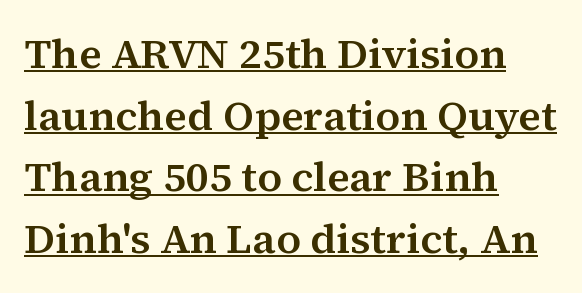
The image shows 42 px serif type, upright; set left-aligned, normal line spacing (1.47x), normal letter spacing, underlined; medium stroke contrast and a medium x-height.
